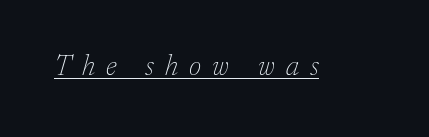
Looks like regular typesetting: each glyph gets only the width it needs. Does the lettering tilt? It does — this is italic. You can tell from the footed stems that serif type was used. What decoration does the sample have? An underline. Observe the wide spacing: letters keep a clear distance from each other. The letters look calm and open, with moderate or lighter stems.
